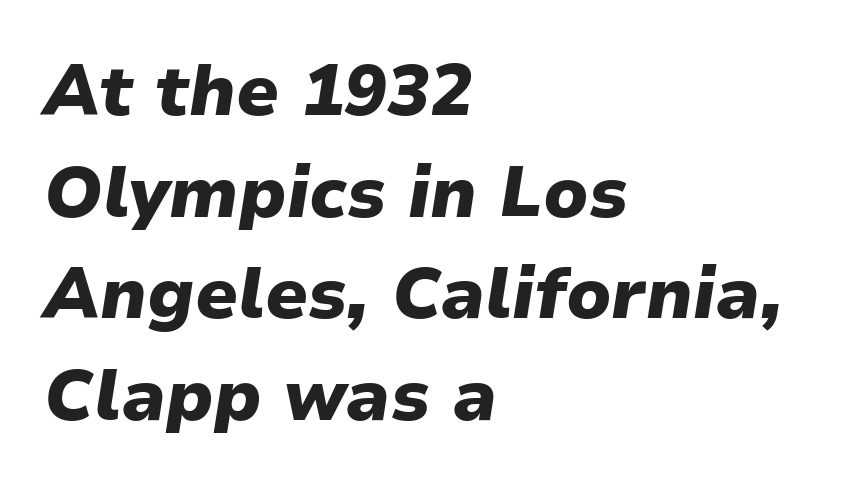
The image shows 71 px heavy type, italic (leaning right); set left-aligned, normal line spacing (1.43x), normal letter spacing, not underlined; low stroke contrast and a medium x-height.
